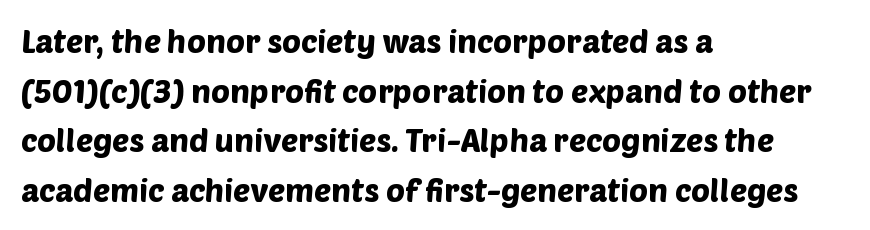
{"serif": "no", "width": "normal", "stroke_contrast": "low", "x_height": "large", "monospaced": "no", "underline": "no", "align": "left", "line_spacing": "normal", "line_spacing_ratio": 1.55, "letter_spacing": "normal", "letter_spacing_em": 0.0, "glyph_px": 32}
